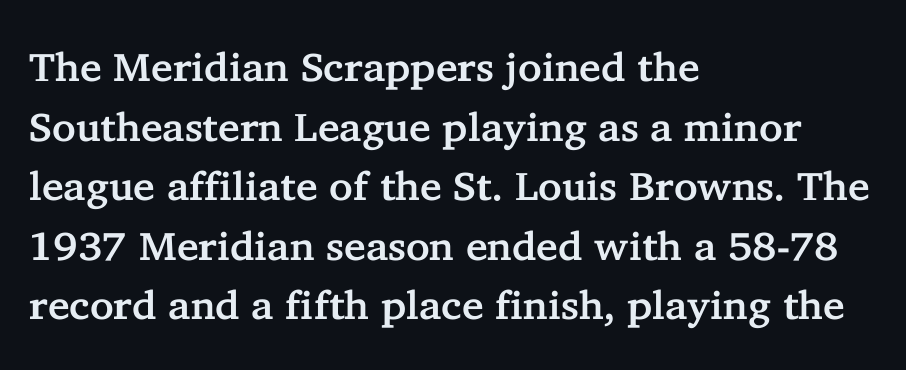
{"serif": "yes", "italic": "no", "width": "normal", "stroke_contrast": "low", "x_height": "medium", "monospaced": "no", "underline": "no", "align": "left", "line_spacing": "normal", "line_spacing_ratio": 1.49, "letter_spacing": "normal", "letter_spacing_em": 0.0, "glyph_px": 40}
